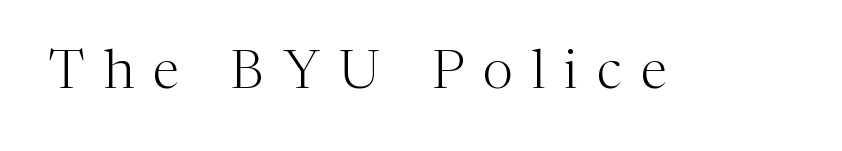
Q: Is the text bold? A: No.
Q: Is the text italic (slanted)? A: No, it is upright.
Q: Is the typeface a serif or a sans-serif typeface? A: Serif.
Q: Is the text underlined? A: No.
Q: Is the spacing between letters normal or unusually wide? A: Unusually wide.
Q: Width (condensed, normal, or wide)? A: Normal.
Q: Stroke contrast? A: Medium.
Q: x-height? A: Medium.
Q: Monospaced? A: No.
